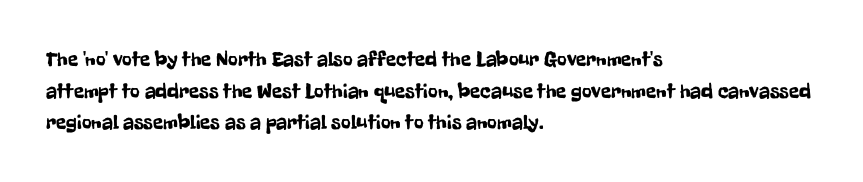
Q: Is the text italic (slanted)? A: No, it is upright.
Q: Is the text underlined? A: No.
Q: How is the paragraph aligned? A: Left-aligned.
Q: Is the spacing between letters normal or unusually wide? A: Normal.
Q: Is the spacing between lines tight, normal or loose? A: Normal.
